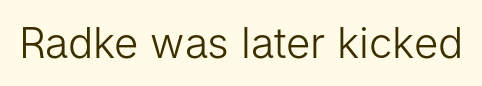
{"serif": "no", "italic": "no", "bold": "no", "weight": "light", "width": "normal", "stroke_contrast": "low", "x_height": "medium", "monospaced": "no", "underline": "no", "letter_spacing": "normal", "letter_spacing_em": 0.0, "glyph_px": 42}
